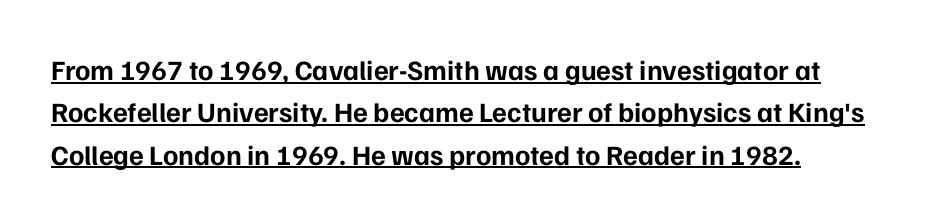
The string is rendered with underlining switched on. Default kerning and tracking; the words read as compact shapes. Interline gaps are of average width in this sample. These lines carry a lot of weight — the face is fully bold. Note the varied advance widths — an 'i' is clearly narrower than an 'm'.
